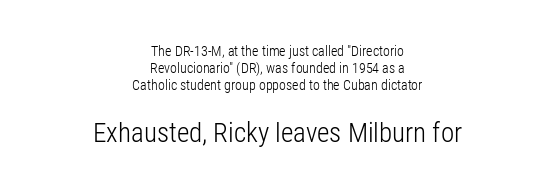
{"italic": "no", "bold": "no", "underline": "no", "align": "center", "line_spacing_ratio": 1.23, "letter_spacing": "normal", "letter_spacing_em": 0.0, "larger_block": "second", "size_ratio": 1.93, "glyph_px": 27}
